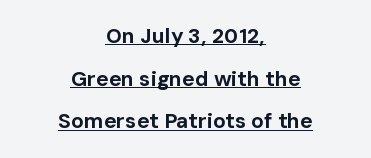
{"italic": "no", "bold": "yes", "underline": "yes", "align": "center", "line_spacing": "loose", "line_spacing_ratio": 2.03, "letter_spacing": "normal", "letter_spacing_em": 0.0, "glyph_px": 21}
